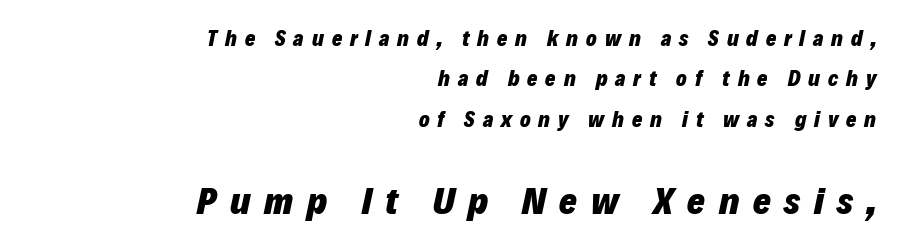
Q: Is the text bold? A: Yes.
Q: Is the text italic (slanted)? A: Yes, it leans right by about 12 degrees.
Q: Is the text underlined? A: No.
Q: How is the paragraph aligned? A: Right-aligned.
Q: Is the spacing between letters normal or unusually wide? A: Unusually wide.
Q: Which block of text is set in a larger size, the first (top) or the second (bottom)? A: The second (bottom) one.
Q: Width (condensed, normal, or wide)? A: Normal.
Q: Stroke contrast? A: Low.
Q: x-height? A: Medium.
Q: Monospaced? A: No.
